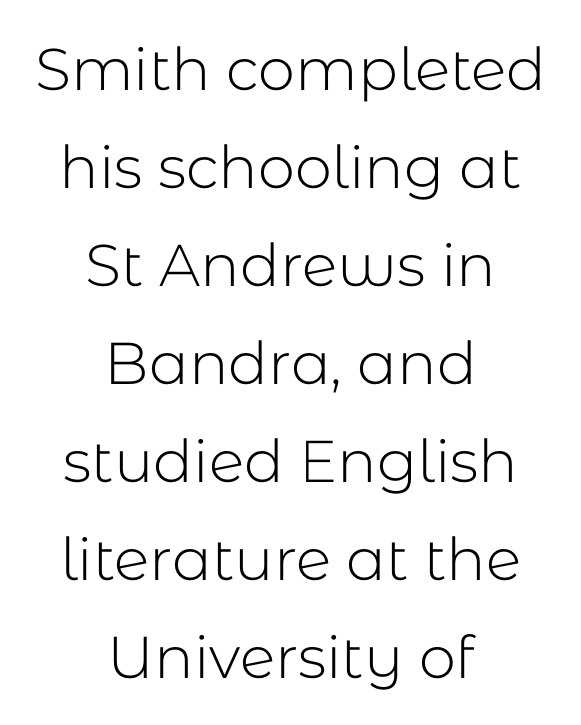
Q: Is the text bold? A: No.
Q: Is the text italic (slanted)? A: No, it is upright.
Q: Is the typeface a serif or a sans-serif typeface? A: Sans-serif.
Q: Is the text underlined? A: No.
Q: How is the paragraph aligned? A: Centered.
Q: Is the spacing between letters normal or unusually wide? A: Normal.
Q: Is the spacing between lines tight, normal or loose? A: Normal.
Q: Width (condensed, normal, or wide)? A: Normal.
Q: Stroke contrast? A: Low.
Q: x-height? A: Medium.
Q: Monospaced? A: No.
